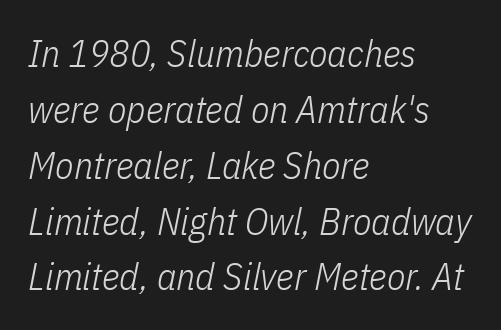
The lettering tilts uniformly, giving the passage an italic look. The font sits on the lighter half of the weight spectrum, regular included. The type is set solid horizontally, with unmodified tracking. The area under the type is left untouched. Interline gaps are of average width in this sample. Do the characters align in a grid? No, the font is proportional.
